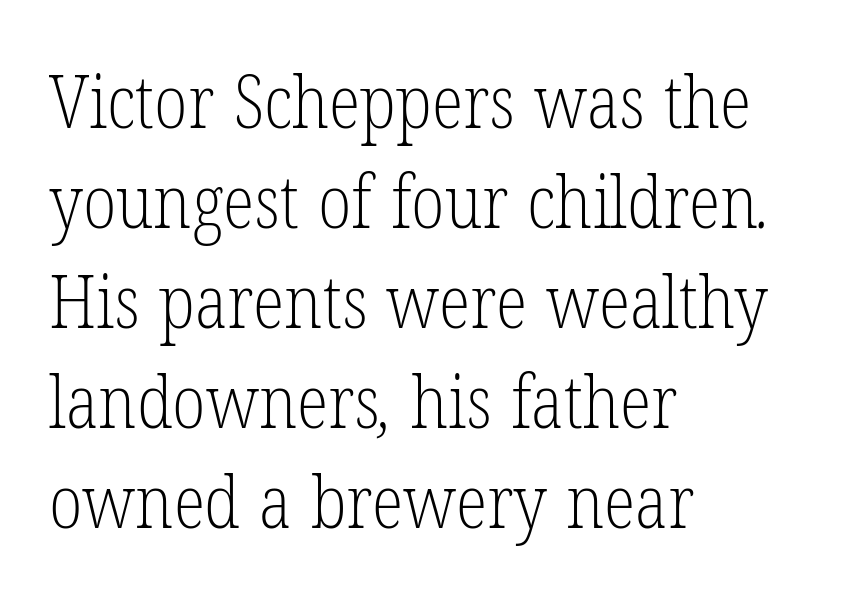
{"serif": "yes", "bold": "no", "weight": "light", "width": "condensed", "stroke_contrast": "low", "x_height": "medium", "monospaced": "no", "underline": "no", "align": "left", "line_spacing": "normal", "line_spacing_ratio": 1.37, "letter_spacing": "normal", "letter_spacing_em": 0.0, "glyph_px": 73}
